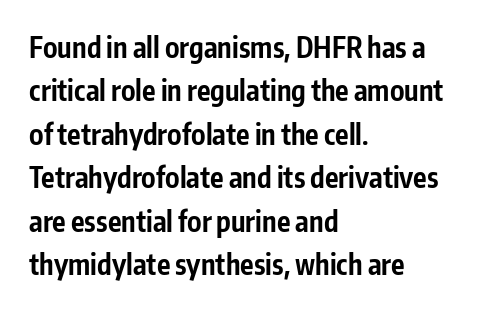
Q: Is the text bold? A: Yes.
Q: Is the text italic (slanted)? A: No, it is upright.
Q: Is the typeface a serif or a sans-serif typeface? A: Sans-serif.
Q: Is the text underlined? A: No.
Q: How is the paragraph aligned? A: Left-aligned.
Q: Is the spacing between letters normal or unusually wide? A: Normal.
Q: Is the spacing between lines tight, normal or loose? A: Normal.
Q: Width (condensed, normal, or wide)? A: Condensed.
Q: Stroke contrast? A: Low.
Q: x-height? A: Medium.
Q: Monospaced? A: No.
